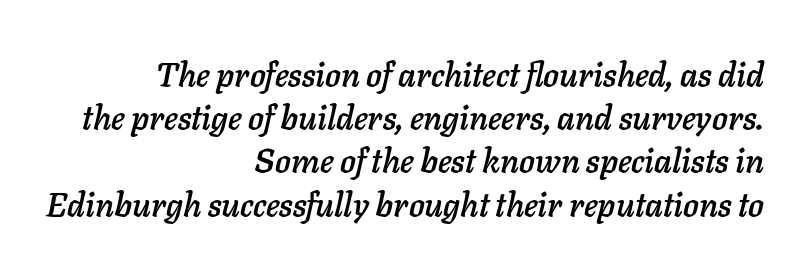
The image shows 33 px text type, italic (leaning right); set right-aligned, normal line spacing (1.31x), normal letter spacing, not underlined; low stroke contrast and a medium x-height.
